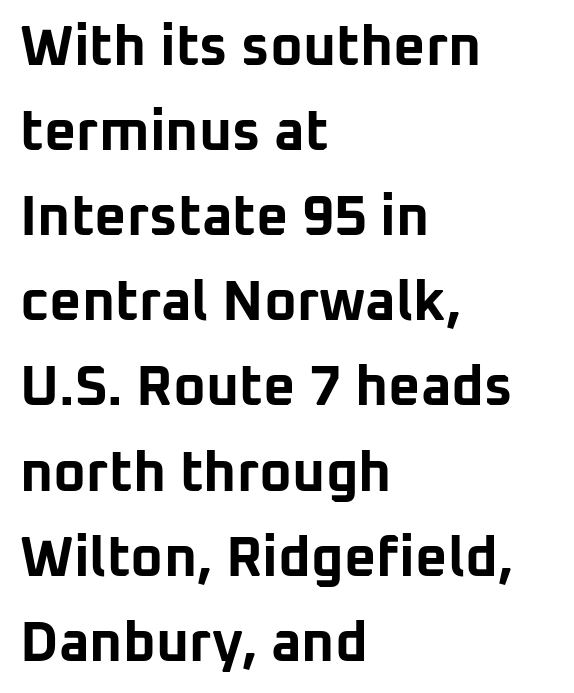
{"serif": "no", "italic": "no", "bold": "yes", "weight": "bold", "width": "normal", "stroke_contrast": "low", "x_height": "medium", "monospaced": "no", "underline": "no", "align": "left", "line_spacing": "normal", "line_spacing_ratio": 1.52, "letter_spacing": "normal", "letter_spacing_em": 0.0, "glyph_px": 56}
